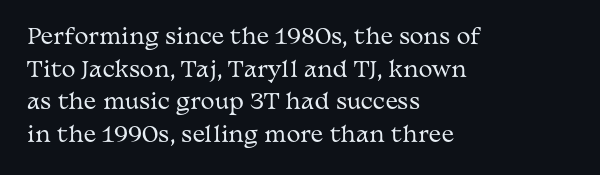
The image shows 21 px text type, upright; set left-aligned, normal line spacing (1.55x), normal letter spacing, not underlined.
